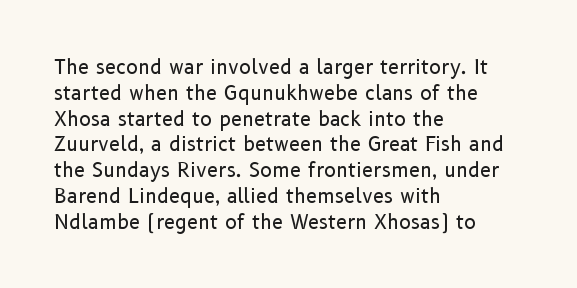
Q: Is the text bold? A: No.
Q: Is the text italic (slanted)? A: No, it is upright.
Q: Is the text underlined? A: No.
Q: How is the paragraph aligned? A: Left-aligned.
Q: Is the spacing between letters normal or unusually wide? A: Normal.
Q: Is the spacing between lines tight, normal or loose? A: Normal.
